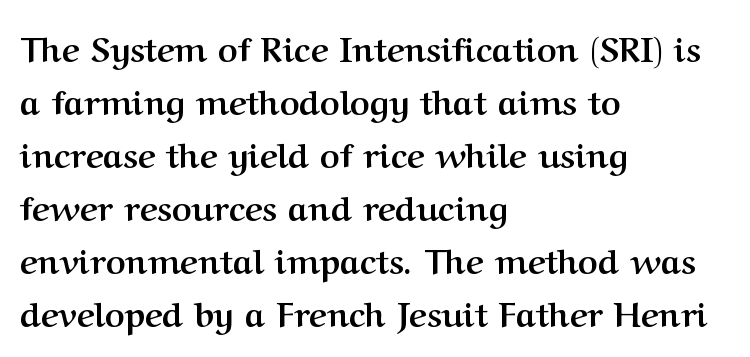
{"serif": "yes", "italic": "no", "bold": "yes", "weight": "semibold", "width": "normal", "stroke_contrast": "medium", "x_height": "medium", "monospaced": "no", "underline": "no", "align": "left", "line_spacing": "normal", "line_spacing_ratio": 1.56, "letter_spacing": "normal", "letter_spacing_em": 0.0, "glyph_px": 34}
